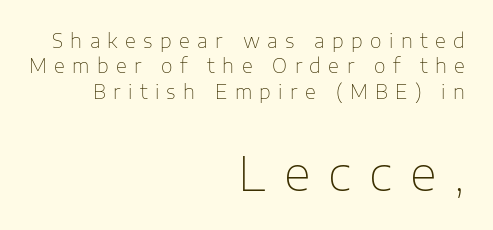
Q: Is the text bold? A: No.
Q: Is the text italic (slanted)? A: No, it is upright.
Q: Is the typeface a serif or a sans-serif typeface? A: Sans-serif.
Q: Is the text underlined? A: No.
Q: How is the paragraph aligned? A: Right-aligned.
Q: Is the spacing between letters normal or unusually wide? A: Unusually wide.
Q: Is the spacing between lines tight, normal or loose? A: Normal.
Q: Which block of text is set in a larger size, the first (top) or the second (bottom)? A: The second (bottom) one.
Q: Width (condensed, normal, or wide)? A: Normal.
Q: Stroke contrast? A: Low.
Q: x-height? A: Medium.
Q: Monospaced? A: No.
